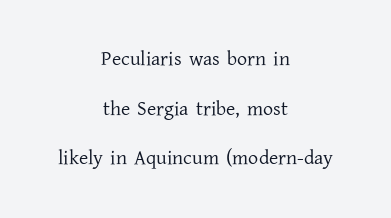
Q: Is the text bold? A: No.
Q: Is the text italic (slanted)? A: No, it is upright.
Q: Is the text underlined? A: No.
Q: How is the paragraph aligned? A: Centered.
Q: Is the spacing between letters normal or unusually wide? A: Normal.
Q: Is the spacing between lines tight, normal or loose? A: Loose.
